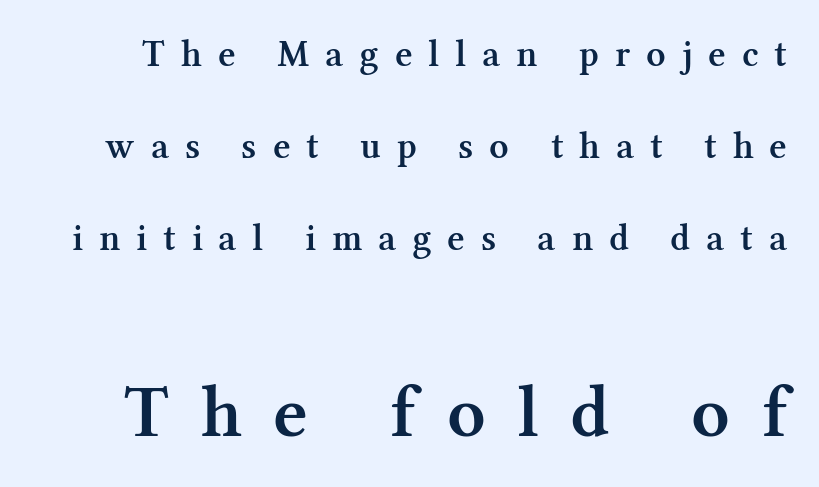
Q: Is the text bold? A: Semi-bold.
Q: Is the text italic (slanted)? A: No, it is upright.
Q: Is the typeface a serif or a sans-serif typeface? A: Serif.
Q: Is the text underlined? A: No.
Q: Is the spacing between letters normal or unusually wide? A: Unusually wide.
Q: Is the spacing between lines tight, normal or loose? A: Loose.
Q: Which block of text is set in a larger size, the first (top) or the second (bottom)? A: The second (bottom) one.
Q: Width (condensed, normal, or wide)? A: Normal.
Q: Stroke contrast? A: Medium.
Q: x-height? A: Medium.
Q: Monospaced? A: No.
